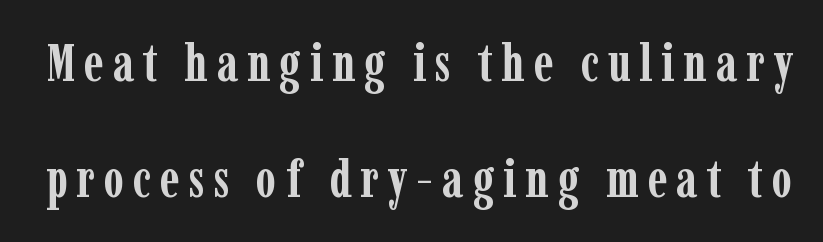
Stroke terminals: seriffed. The strip under each line holds only bare page. How would I describe the line gaps? Wide and relaxed. Its strokes are broad and dark, the hallmark of bold type. Each letter keeps its own natural width here, so spacing adapts to shape. Posture: straight, roman, zero tilt.
